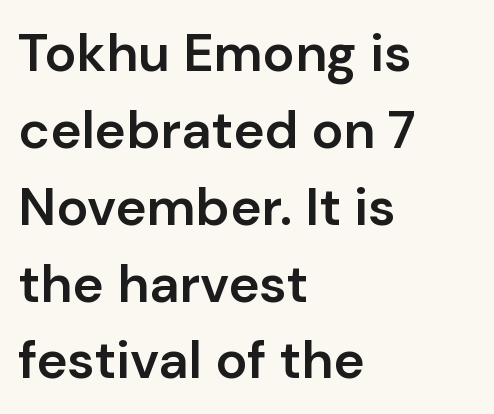
Letterform terminals end flat and unadorned throughout the passage. Observe the ordinary spacing: letters are neighbours, not strangers. Stroke thickness is moderately raised; the sample reads as semibold. The rendering uses a moderate line-height, typical for paragraphs. This sample uses an upright cut, with every glyph sitting square on the baseline. The area under the type is left untouched.
